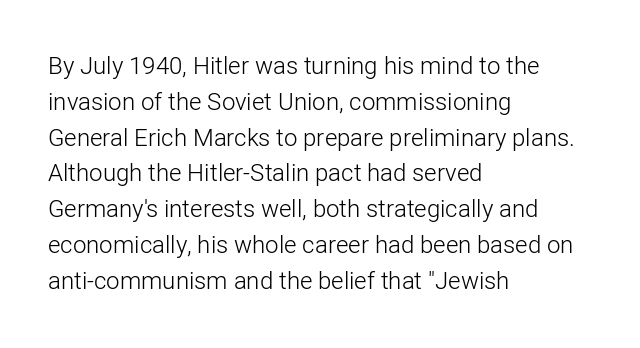
The image shows 24 px text type, upright; set left-aligned, normal line spacing (1.49x), normal letter spacing, not underlined.
